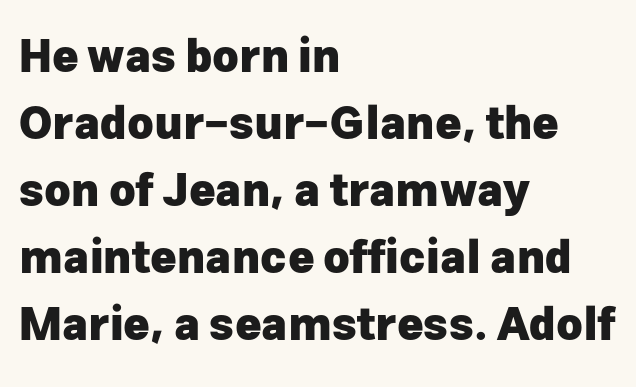
The image shows 45 px heavy sans-serif type, upright; set left-aligned, normal line spacing (1.49x), normal letter spacing, not underlined; low stroke contrast and a medium x-height.
